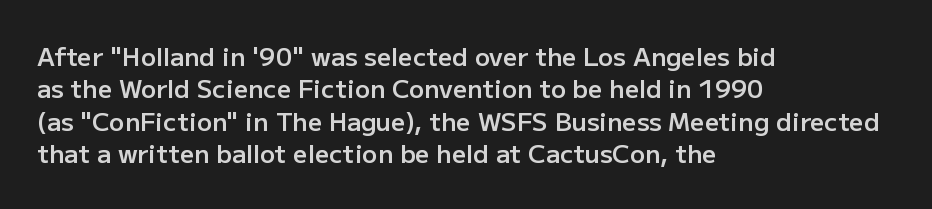
The image shows 25 px text type, upright; set left-aligned, normal line spacing (1.3x), normal letter spacing, not underlined.
